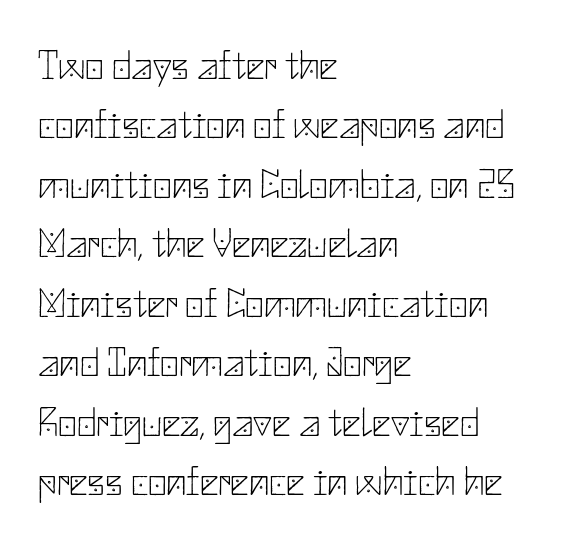
Q: Is the text bold? A: No.
Q: Is the text italic (slanted)? A: No, it is upright.
Q: Is the typeface a serif or a sans-serif typeface? A: Sans-serif.
Q: Is the text underlined? A: No.
Q: How is the paragraph aligned? A: Left-aligned.
Q: Is the spacing between letters normal or unusually wide? A: Normal.
Q: Is the spacing between lines tight, normal or loose? A: Normal.
Q: Width (condensed, normal, or wide)? A: Normal.
Q: Stroke contrast? A: Low.
Q: x-height? A: Small.
